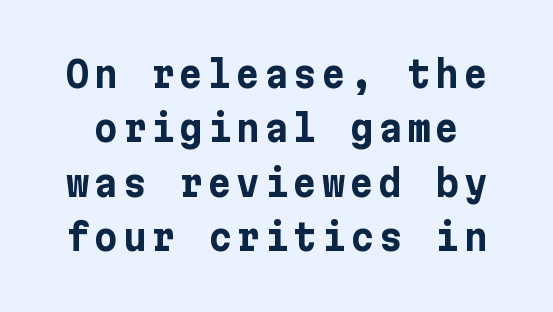
The image shows 36 px bold sans-serif type, upright; set normal line spacing (1.51x), not underlined; low stroke contrast and a medium x-height.
